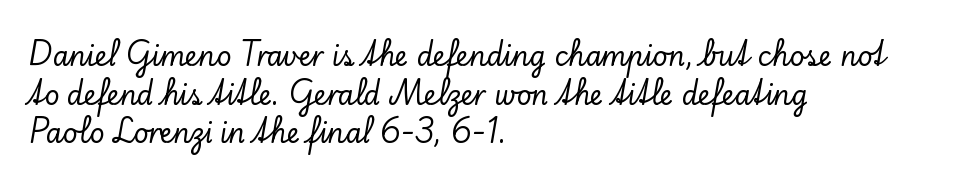
If you measured baseline to baseline, you'd find a middling distance. The line texture is even and compact thanks to regular tracking. Descender tails drop into unmarked territory. Horizontally, the lines are justified to the leading edge only.
